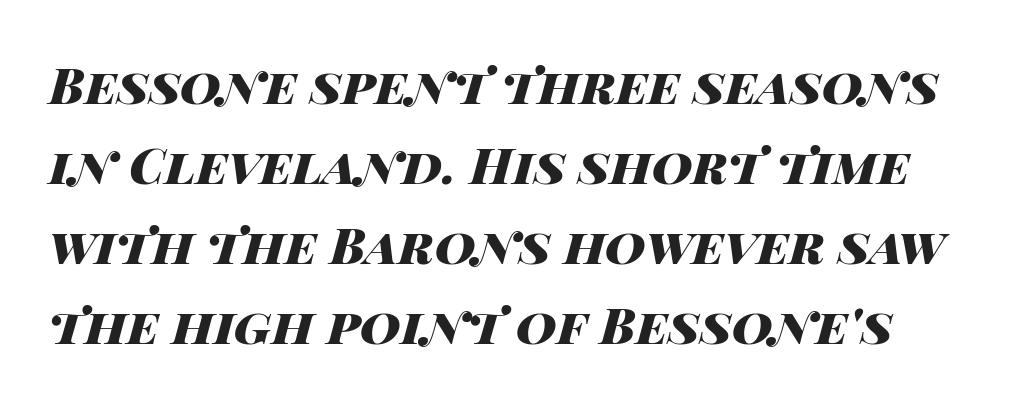
Q: Is the text bold? A: Yes.
Q: Is the text italic (slanted)? A: Yes, it leans right by about 14 degrees.
Q: Is the text underlined? A: No.
Q: Is the spacing between letters normal or unusually wide? A: Normal.
Q: Is the spacing between lines tight, normal or loose? A: Normal.
Q: Width (condensed, normal, or wide)? A: Wide.
Q: Stroke contrast? A: High.
Q: x-height? A: Large.
Q: Monospaced? A: No.
